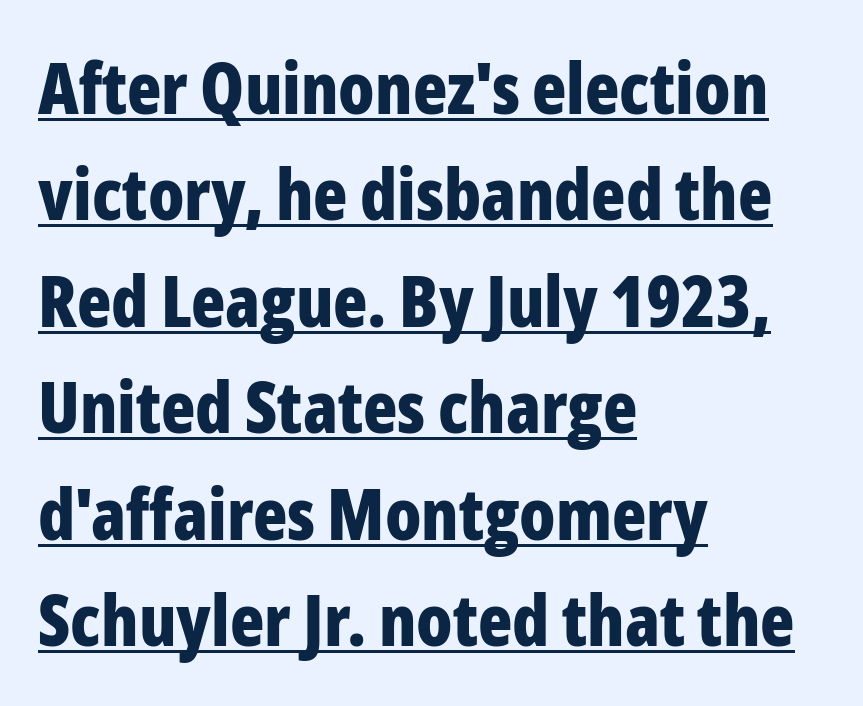
The image shows 71 px bold, condensed sans-serif type, upright; set left-aligned, normal line spacing (1.5x), normal letter spacing, underlined; low stroke contrast and a medium x-height.
